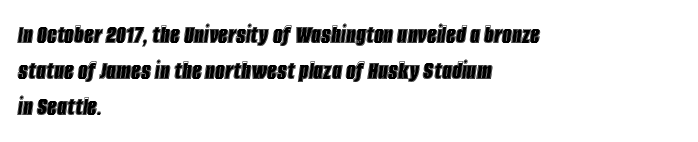
{"italic": "yes", "lean": "right", "slant_degrees": 8, "underline": "no", "align": "left", "line_spacing": "normal", "line_spacing_ratio": 1.33, "letter_spacing": "normal", "letter_spacing_em": 0.0, "glyph_px": 27}
